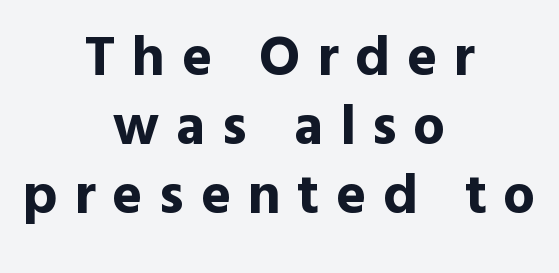
Q: Is the text bold? A: Yes.
Q: Is the text italic (slanted)? A: No, it is upright.
Q: Is the typeface a serif or a sans-serif typeface? A: Sans-serif.
Q: Is the text underlined? A: No.
Q: How is the paragraph aligned? A: Centered.
Q: Is the spacing between letters normal or unusually wide? A: Unusually wide.
Q: Width (condensed, normal, or wide)? A: Normal.
Q: x-height? A: Medium.
Q: Monospaced? A: No.
